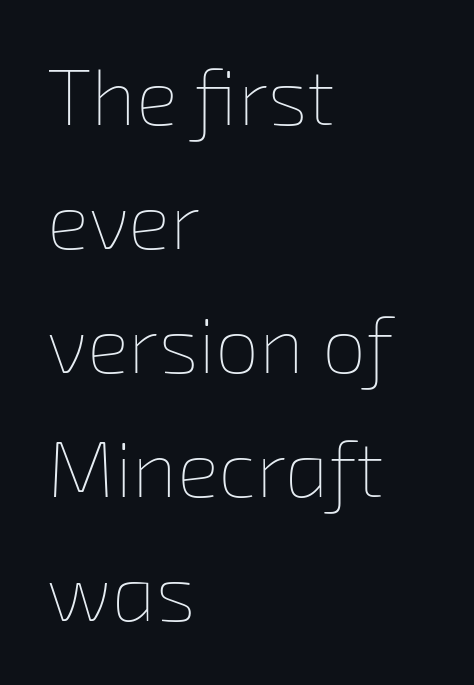
Q: Is the text bold? A: No.
Q: Is the text underlined? A: No.
Q: How is the paragraph aligned? A: Left-aligned.
Q: Is the spacing between letters normal or unusually wide? A: Normal.
Q: Is the spacing between lines tight, normal or loose? A: Normal.
Q: Width (condensed, normal, or wide)? A: Normal.
Q: Stroke contrast? A: Low.
Q: x-height? A: Medium.
Q: Monospaced? A: No.
